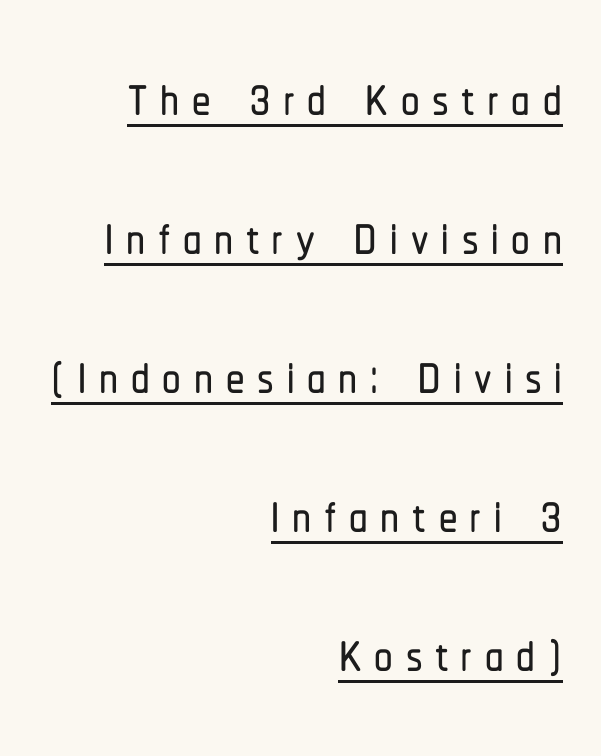
{"serif": "no", "italic": "no", "width": "condensed", "stroke_contrast": "low", "x_height": "medium", "monospaced": "no", "underline": "yes", "align": "right", "line_spacing_ratio": 1.88, "glyph_px": 74}
